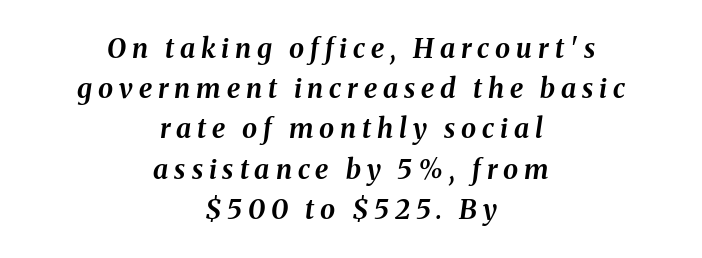
{"italic": "yes", "lean": "right", "slant_degrees": 8, "bold": "yes", "underline": "no", "align": "center", "line_spacing": "normal", "line_spacing_ratio": 1.49, "letter_spacing": "wide", "letter_spacing_em": 0.22, "glyph_px": 27}
